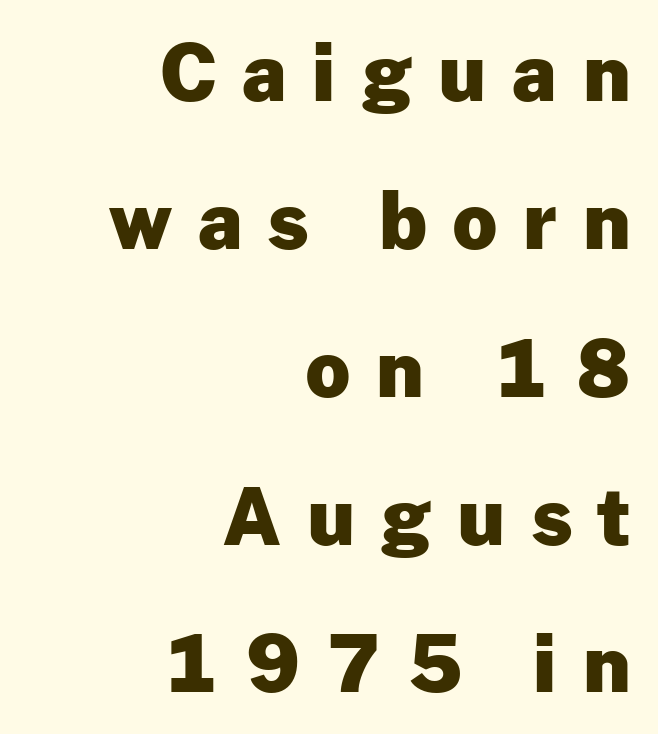
These lines stand farther apart than default settings would place them. Are there feet on the stems? There aren't — it's a sans. The text block is weighted toward the right margin, trailing off unevenly leftward. Compared with typical body copy, the letter spacing here is much looser.
